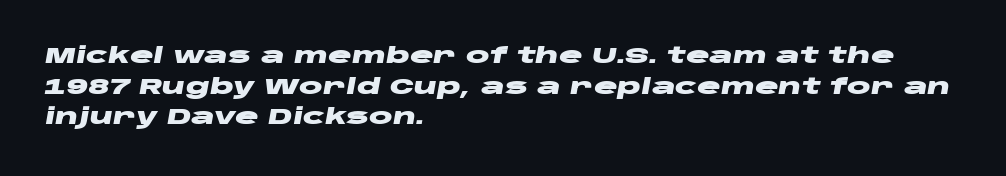
Q: Is the text bold? A: Yes.
Q: Is the text italic (slanted)? A: Yes, it leans right by about 10 degrees.
Q: Is the text underlined? A: No.
Q: How is the paragraph aligned? A: Left-aligned.
Q: Is the spacing between letters normal or unusually wide? A: Normal.
Q: Is the spacing between lines tight, normal or loose? A: Normal.
